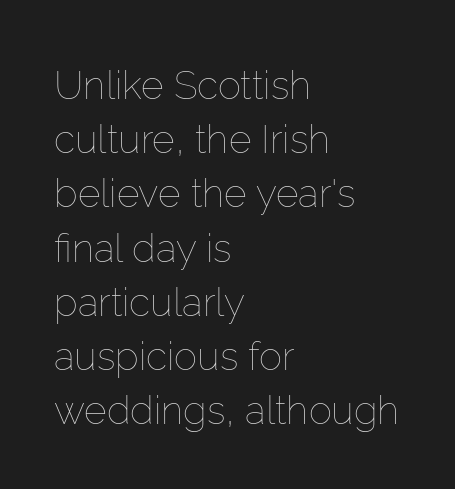
{"italic": "no", "bold": "no", "weight": "thin", "width": "normal", "stroke_contrast": "low", "x_height": "medium", "monospaced": "no", "underline": "no", "align": "left", "line_spacing": "normal", "line_spacing_ratio": 1.39, "letter_spacing": "normal", "letter_spacing_em": 0.0, "glyph_px": 39}
